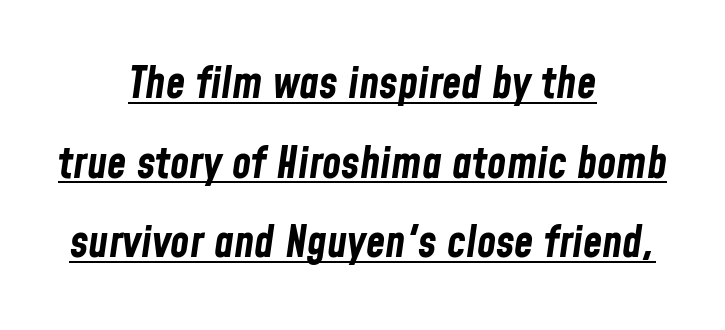
Underline: present. The letterforms sit shoulder to shoulder at normal distance. Think of a printed novel: that variable character pitch is what you see here. The passage shown is emphatically bold. The paragraph has two soft edges and a firm central axis.
